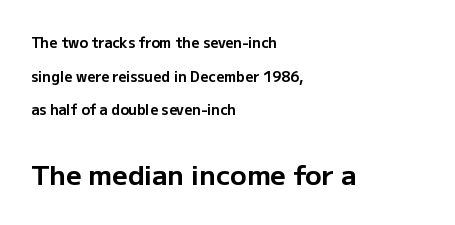
Q: Is the text bold? A: Yes.
Q: Is the text italic (slanted)? A: No, it is upright.
Q: Is the text underlined? A: No.
Q: How is the paragraph aligned? A: Left-aligned.
Q: Is the spacing between letters normal or unusually wide? A: Normal.
Q: Is the spacing between lines tight, normal or loose? A: Loose.
Q: Which block of text is set in a larger size, the first (top) or the second (bottom)? A: The second (bottom) one.
